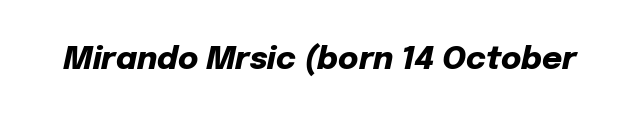
Q: Is the text bold? A: Yes.
Q: Is the text italic (slanted)? A: Yes, it leans right by about 12 degrees.
Q: Is the text underlined? A: No.
Q: Is the spacing between letters normal or unusually wide? A: Normal.
Q: Width (condensed, normal, or wide)? A: Normal.
Q: Stroke contrast? A: Low.
Q: x-height? A: Medium.
Q: Monospaced? A: No.
